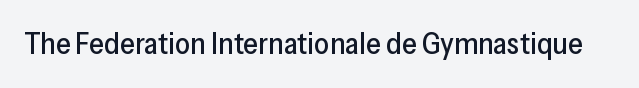
The image shows 30 px sans-serif type, upright; set normal letter spacing, not underlined; low stroke contrast and a medium x-height.
